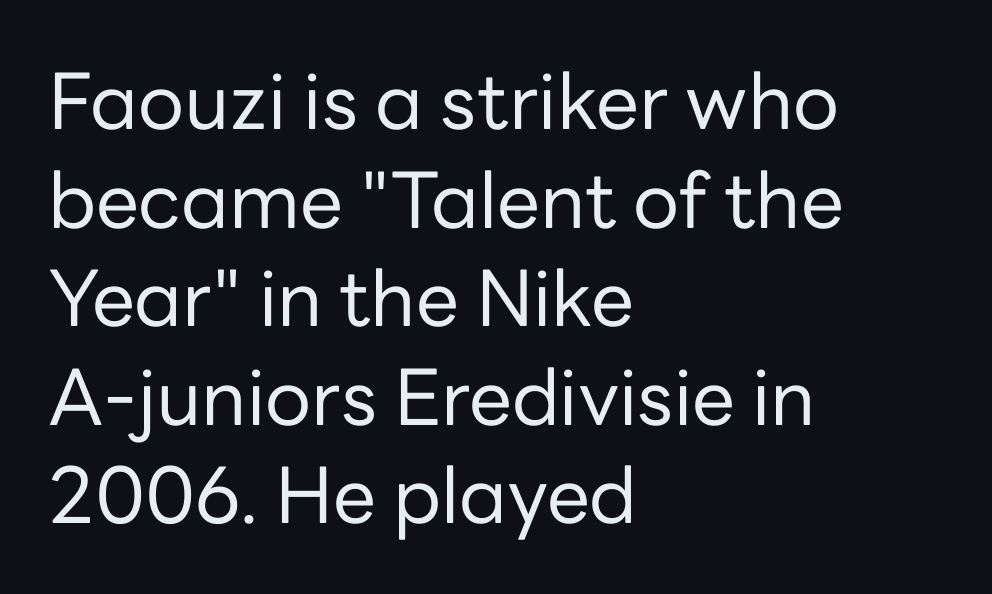
The image shows 77 px regular-weight sans-serif type, upright; set left-aligned, normal line spacing (1.28x), normal letter spacing, not underlined; low stroke contrast and a medium x-height.
